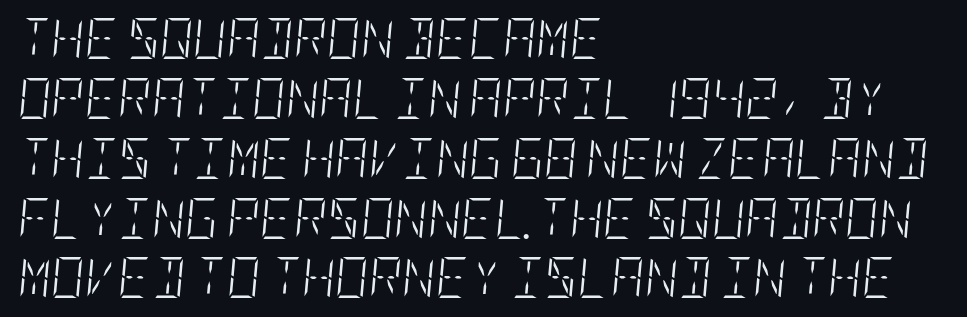
The strokes carry an ordinary text weight at most. Baseline-to-baseline distance is the conventional proportion of letter height. The tracking reads as untouched default to a designer's eye. Every character sits at an angle, as italics do. The string is rendered with underlining switched off.
